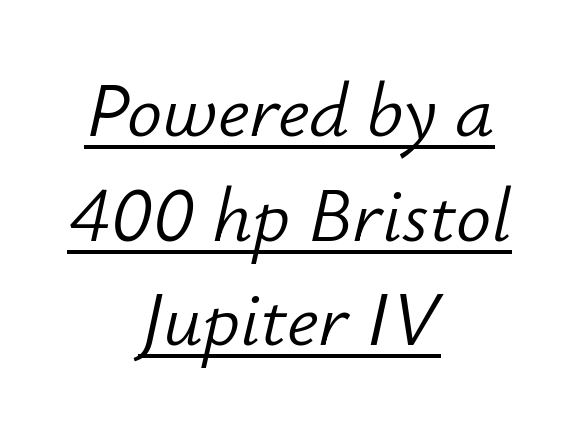
{"italic": "yes", "lean": "right", "slant_degrees": 12, "bold": "no", "weight": "light", "width": "normal", "stroke_contrast": "low", "x_height": "small", "monospaced": "no", "underline": "yes", "align": "center", "line_spacing": "normal", "line_spacing_ratio": 1.34, "letter_spacing": "normal", "letter_spacing_em": 0.0, "glyph_px": 78}
